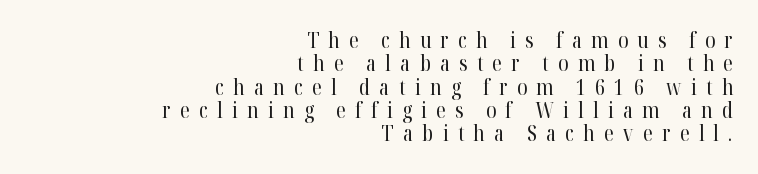
The image shows 21 px text type, upright; set right-aligned, tight line spacing (1.11x), unusually wide letter spacing (+0.44 em), not underlined.
